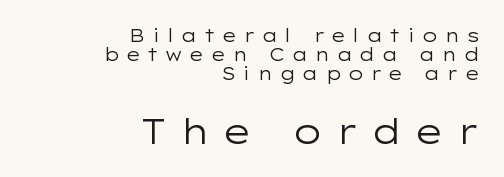
Q: Is the text bold? A: No.
Q: Is the text italic (slanted)? A: No, it is upright.
Q: Is the typeface a serif or a sans-serif typeface? A: Sans-serif.
Q: Is the text underlined? A: No.
Q: How is the paragraph aligned? A: Right-aligned.
Q: Is the spacing between letters normal or unusually wide? A: Unusually wide.
Q: Is the spacing between lines tight, normal or loose? A: Tight.
Q: Which block of text is set in a larger size, the first (top) or the second (bottom)? A: The second (bottom) one.
Q: Width (condensed, normal, or wide)? A: Wide.
Q: Stroke contrast? A: Low.
Q: x-height? A: Medium.
Q: Monospaced? A: No.
